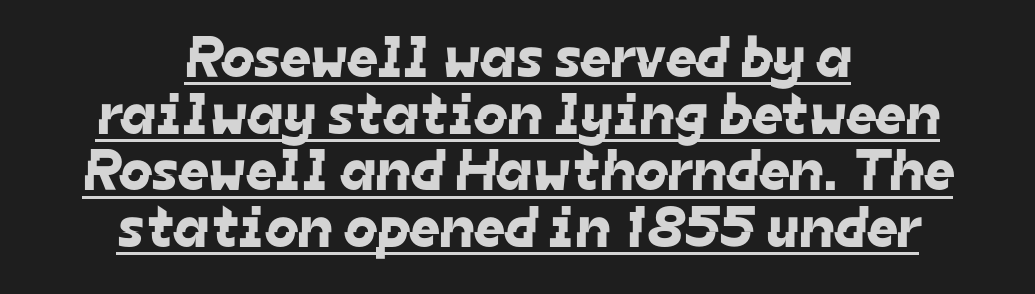
{"serif": "no", "width": "normal", "stroke_contrast": "low", "x_height": "medium", "monospaced": "no", "underline": "yes", "align": "center", "line_spacing": "tight", "line_spacing_ratio": 0.96, "letter_spacing": "normal", "letter_spacing_em": 0.0, "glyph_px": 59}
